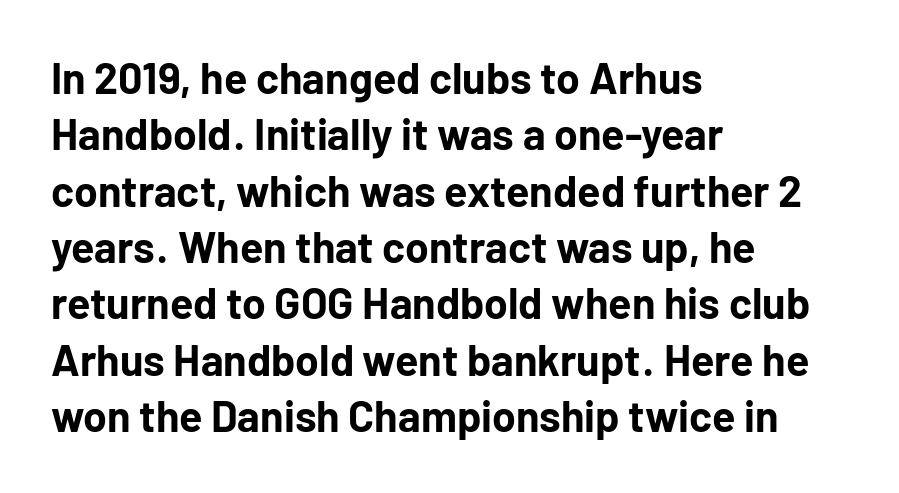
{"serif": "no", "italic": "no", "bold": "yes", "weight": "bold", "width": "normal", "stroke_contrast": "low", "x_height": "medium", "monospaced": "no", "underline": "no", "align": "left", "line_spacing": "normal", "line_spacing_ratio": 1.31, "letter_spacing": "normal", "letter_spacing_em": 0.0, "glyph_px": 43}
